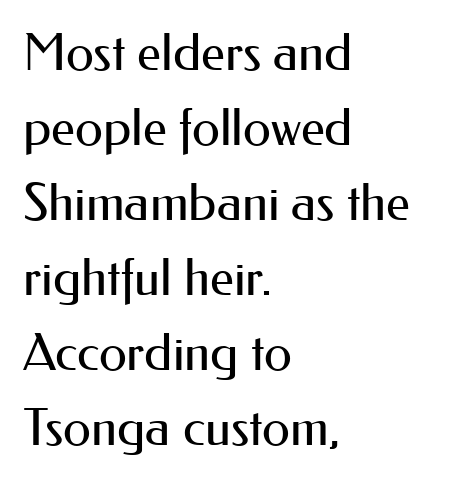
{"serif": "no", "italic": "no", "bold": "no", "weight": "regular", "width": "normal", "stroke_contrast": "medium", "x_height": "small", "monospaced": "no", "underline": "no", "align": "left", "line_spacing": "normal", "line_spacing_ratio": 1.47, "letter_spacing": "normal", "letter_spacing_em": 0.0, "glyph_px": 51}
